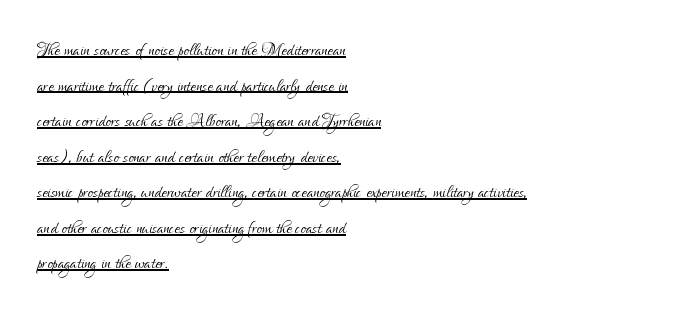
{"bold": "no", "underline": "yes", "align": "left", "line_spacing": "normal", "line_spacing_ratio": 1.48, "letter_spacing": "normal", "letter_spacing_em": 0.0, "glyph_px": 24}
